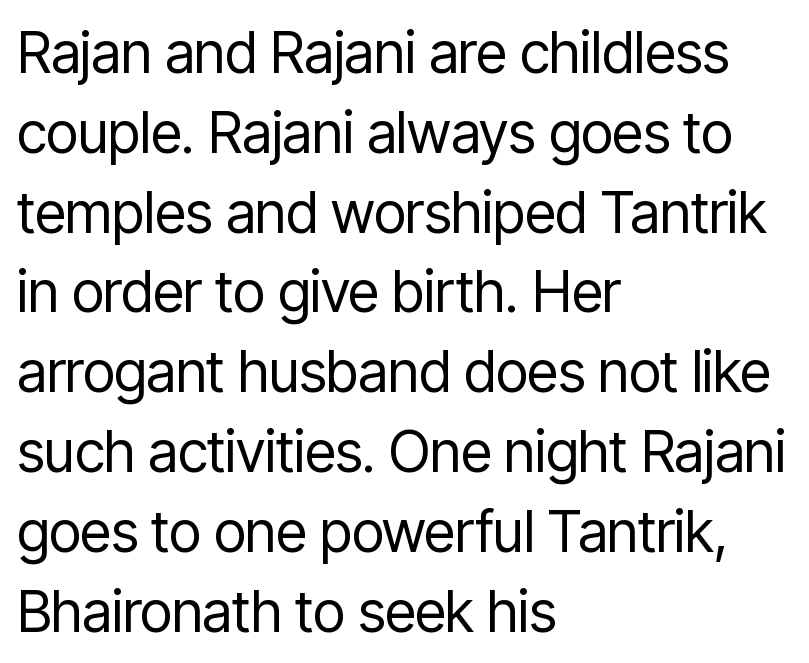
Q: Is the text bold? A: No.
Q: Is the text italic (slanted)? A: No, it is upright.
Q: Is the typeface a serif or a sans-serif typeface? A: Sans-serif.
Q: Is the text underlined? A: No.
Q: How is the paragraph aligned? A: Left-aligned.
Q: Is the spacing between letters normal or unusually wide? A: Normal.
Q: Is the spacing between lines tight, normal or loose? A: Normal.
Q: Width (condensed, normal, or wide)? A: Condensed.
Q: Stroke contrast? A: Low.
Q: x-height? A: Medium.
Q: Monospaced? A: No.
